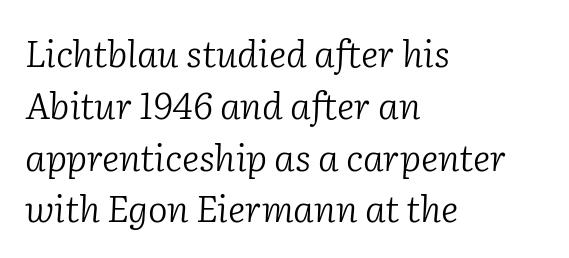
Students, note that the glyphs here touch the page at normal intervals. Underlining? Definitely not there. Ink coverage per letter is moderate at most. A typesetter would label this face a serif. Line starts are locked; line ends wander. The passage shown is typed in a proportional face where columns would drift.
